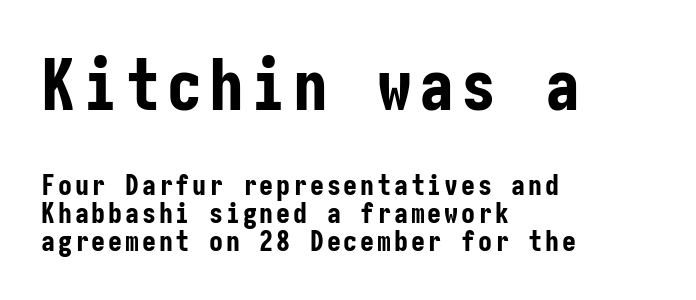
Vertically, the passage feels compressed, each row crowding the next. In CSS terms this would be text-align: left. The rendering uses a bold face; every stroke is thick and dark. Nope, no serifs anywhere on these letters. The space directly below the letters is spotless.
